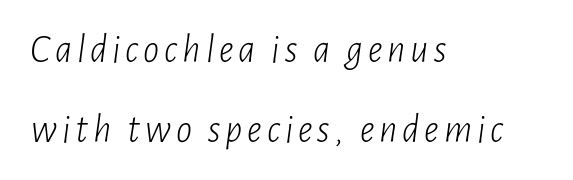
{"italic": "yes", "lean": "right", "slant_degrees": 7, "bold": "no", "weight": "light", "width": "condensed", "stroke_contrast": "low", "x_height": "medium", "monospaced": "no", "underline": "no", "align": "left", "line_spacing": "loose", "line_spacing_ratio": 2.0, "glyph_px": 40}
